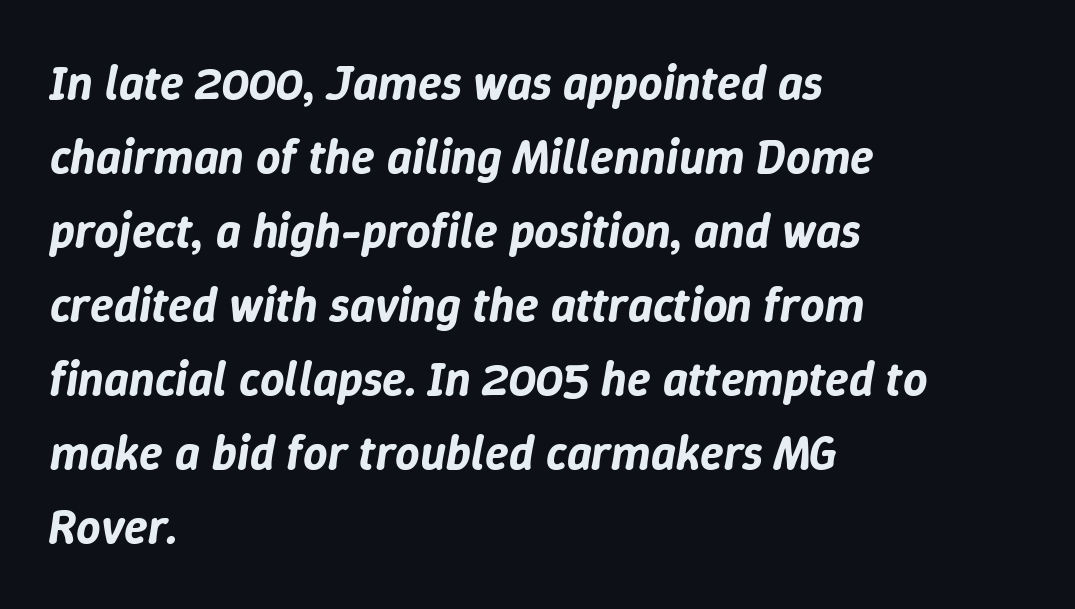
The image shows 48 px text type, italic (leaning right); set left-aligned, normal line spacing (1.54x), normal letter spacing, not underlined; low stroke contrast and a medium x-height.
